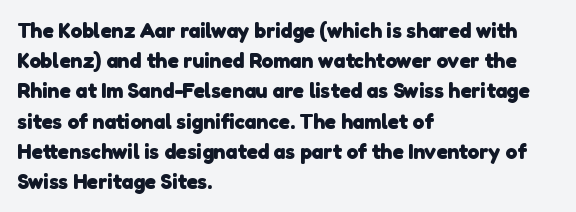
{"bold": "yes", "underline": "no", "align": "left", "line_spacing": "normal", "line_spacing_ratio": 1.44, "letter_spacing": "normal", "letter_spacing_em": 0.0, "glyph_px": 21}
